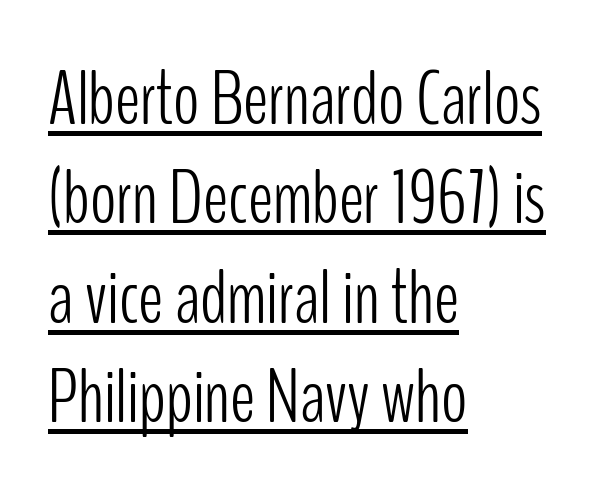
Q: Is the text bold? A: No.
Q: Is the text italic (slanted)? A: No, it is upright.
Q: Is the typeface a serif or a sans-serif typeface? A: Sans-serif.
Q: Is the text underlined? A: Yes.
Q: How is the paragraph aligned? A: Left-aligned.
Q: Is the spacing between letters normal or unusually wide? A: Normal.
Q: Is the spacing between lines tight, normal or loose? A: Normal.
Q: Width (condensed, normal, or wide)? A: Condensed.
Q: Stroke contrast? A: Low.
Q: x-height? A: Medium.
Q: Monospaced? A: No.
